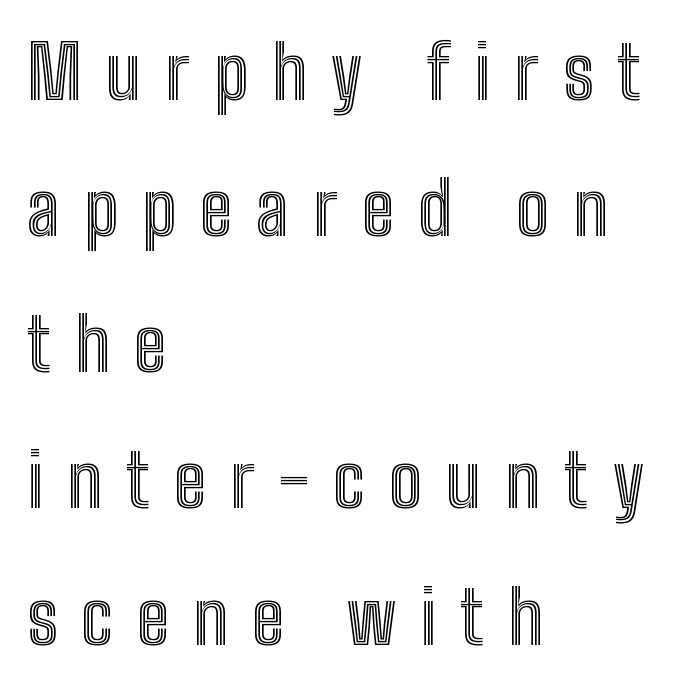
Q: Is the text italic (slanted)? A: No, it is upright.
Q: Is the text underlined? A: No.
Q: How is the paragraph aligned? A: Left-aligned.
Q: Is the spacing between letters normal or unusually wide? A: Unusually wide.
Q: Width (condensed, normal, or wide)? A: Condensed.
Q: x-height? A: Medium.
Q: Monospaced? A: No.
